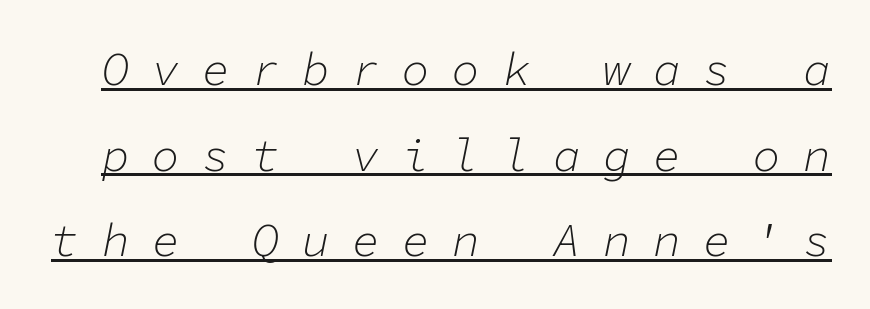
{"italic": "yes", "lean": "right", "slant_degrees": 11, "bold": "no", "weight": "light", "width": "normal", "stroke_contrast": "low", "x_height": "medium", "monospaced": "yes", "underline": "yes", "line_spacing_ratio": 1.86, "letter_spacing": "wide", "letter_spacing_em": 0.49, "glyph_px": 46}
